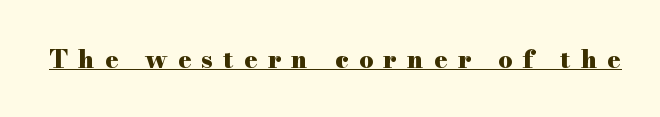
The image shows 25 px bold type, upright; set unusually wide letter spacing (+0.41 em), underlined.
